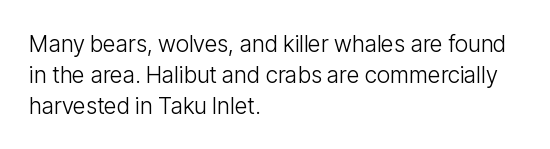
Q: Is the text bold? A: No.
Q: Is the text italic (slanted)? A: No, it is upright.
Q: Is the text underlined? A: No.
Q: How is the paragraph aligned? A: Left-aligned.
Q: Is the spacing between letters normal or unusually wide? A: Normal.
Q: Is the spacing between lines tight, normal or loose? A: Normal.
